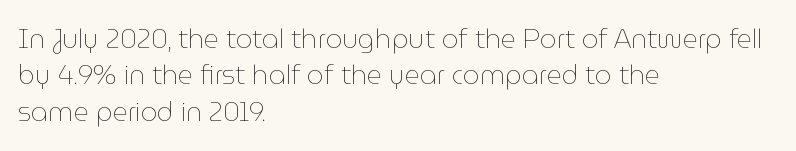
Q: Is the text bold? A: No.
Q: Is the text italic (slanted)? A: No, it is upright.
Q: Is the text underlined? A: No.
Q: How is the paragraph aligned? A: Left-aligned.
Q: Is the spacing between letters normal or unusually wide? A: Normal.
Q: Is the spacing between lines tight, normal or loose? A: Normal.
